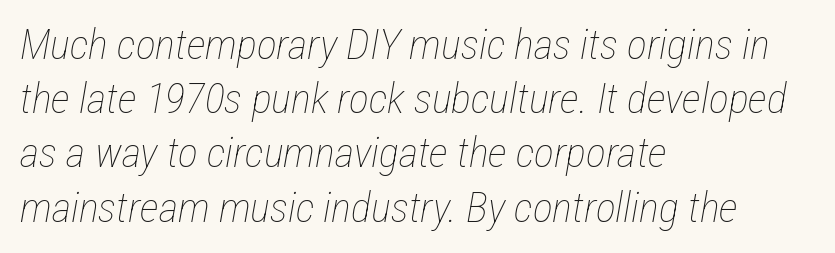
Honestly, there is no underline to notice here at all. This sample has the flowing, uneven cadence of proportional lettering. The letters sit at their default tracking, neither squeezed nor spread. A classic flush-left, rag-right setting is used for this passage. A quiet, ordinary-to-light weight characterises the typeface. Would a proofreader flag this as italicized? Yes.
